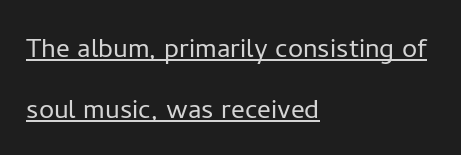
Look at the tracking — it's just the regular setting, nothing added. Which margin do the lines hug? The left one — the right edge is uneven. The typeface chosen for these lines omits serifs. The rendered words wear a rule along their underside. Rendered with straight, roman letterforms. Proportional: the letters do not fall into vertical columns.
